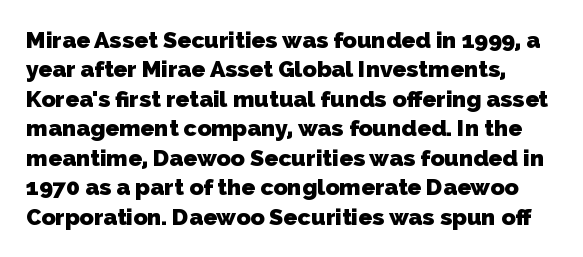
Q: Is the text bold? A: Yes.
Q: Is the text underlined? A: No.
Q: Is the spacing between letters normal or unusually wide? A: Normal.
Q: Is the spacing between lines tight, normal or loose? A: Normal.
